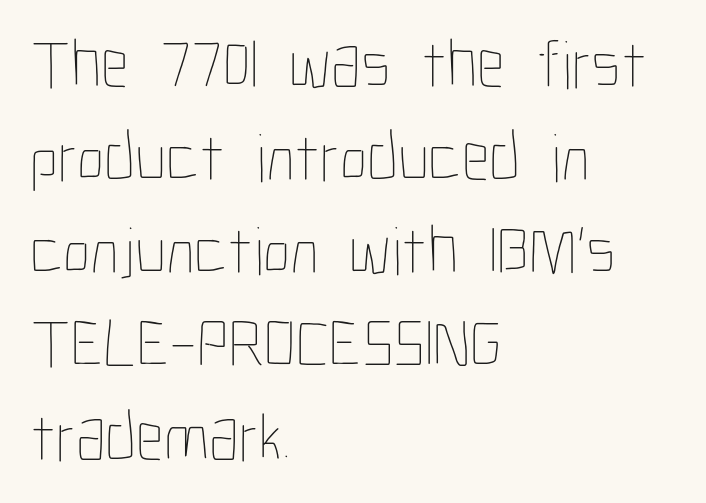
No chunkiness to these letters — they're not bold. Descenders are the only things crossing below the line. This is the regular roman posture of the typeface. There is no visible air inserted between adjacent glyphs.
